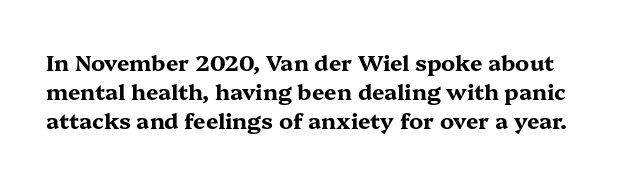
The image shows 22 px bold type, upright; set normal line spacing (1.32x), normal letter spacing, not underlined.
